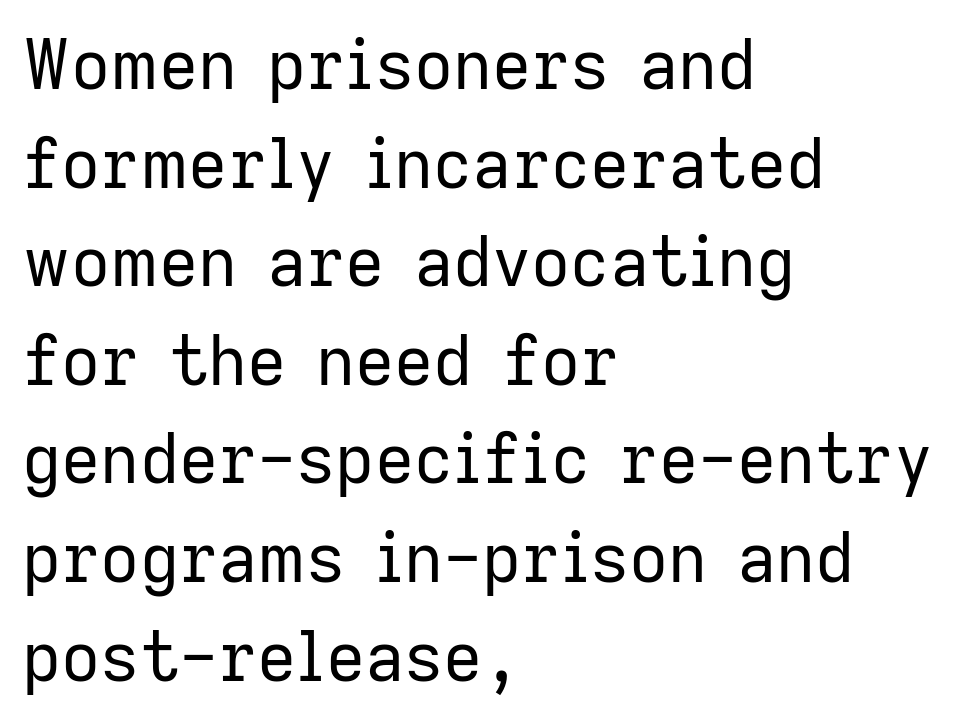
The image shows 68 px regular-weight sans-serif type, upright; set left-aligned, normal line spacing (1.45x), normal letter spacing, not underlined; low stroke contrast and a medium x-height.
